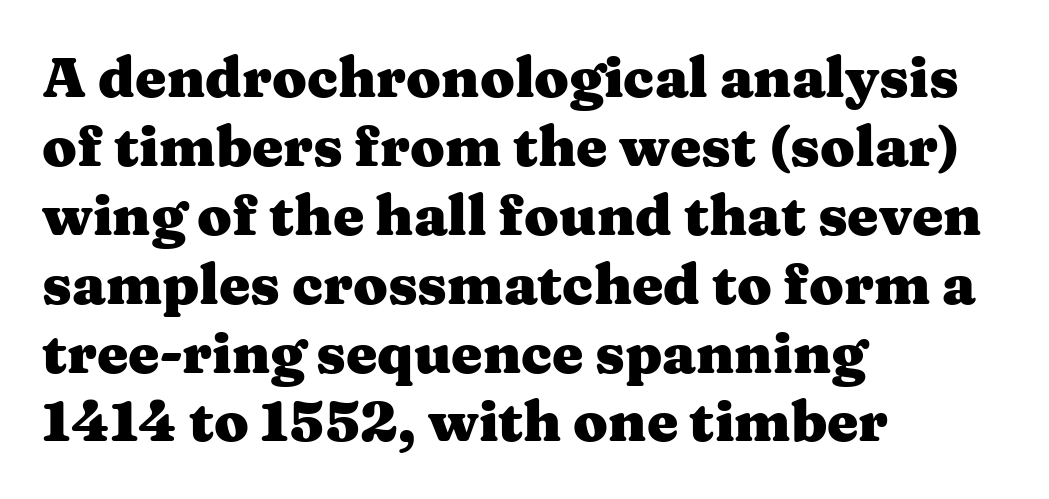
The image shows 56 px heavy, wide serif type, upright; set left-aligned, line spacing 1.23x, normal letter spacing, not underlined; medium stroke contrast and a medium x-height.
